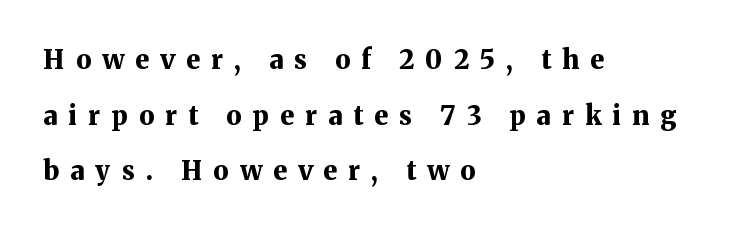
{"italic": "no", "bold": "yes", "underline": "no", "align": "left", "line_spacing": "loose", "line_spacing_ratio": 2.14, "letter_spacing": "wide", "letter_spacing_em": 0.43, "glyph_px": 26}
